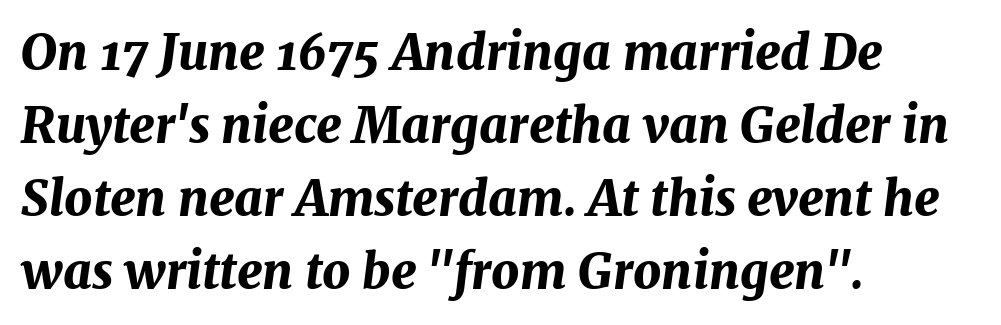
You could not count columns in this text — the font is proportionally spaced. The letters are slanted; this is an italic face. Vertical spacing — default. Nobody drew a line under any word here. Honestly, the letter spacing is just normal — you wouldn't notice it. Set as a true bold cut, around the 700 mark.
